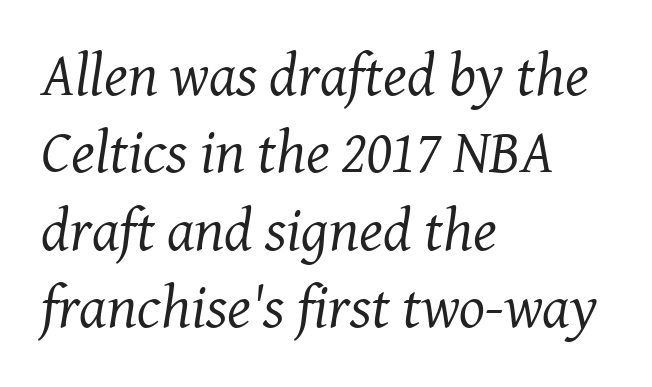
The image shows 61 px regular-weight serif type, italic (leaning right); set left-aligned, normal line spacing (1.27x), normal letter spacing, not underlined; medium stroke contrast and a medium x-height.
